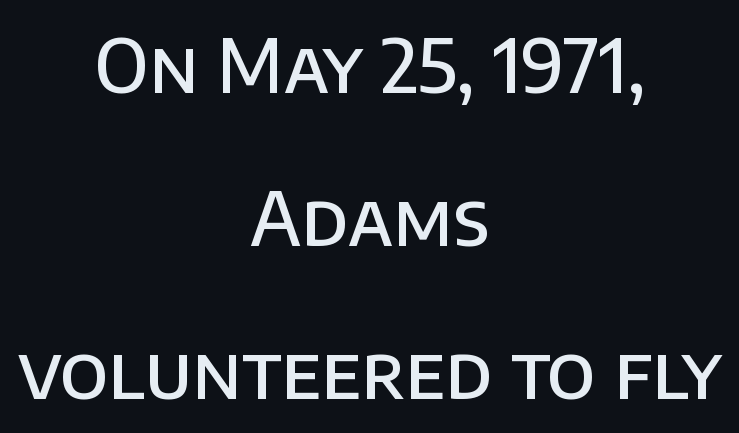
Q: Is the text bold? A: Semi-bold.
Q: Is the text italic (slanted)? A: No, it is upright.
Q: Is the typeface a serif or a sans-serif typeface? A: Sans-serif.
Q: Is the text underlined? A: No.
Q: How is the paragraph aligned? A: Centered.
Q: Is the spacing between letters normal or unusually wide? A: Normal.
Q: Is the spacing between lines tight, normal or loose? A: Loose.
Q: Width (condensed, normal, or wide)? A: Normal.
Q: Stroke contrast? A: Low.
Q: x-height? A: Large.
Q: Monospaced? A: No.
